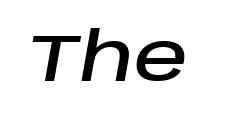
{"italic": "yes", "lean": "right", "slant_degrees": 10, "width": "normal", "stroke_contrast": "low", "x_height": "large", "monospaced": "no", "underline": "no", "letter_spacing": "normal", "letter_spacing_em": 0.0, "glyph_px": 67}
